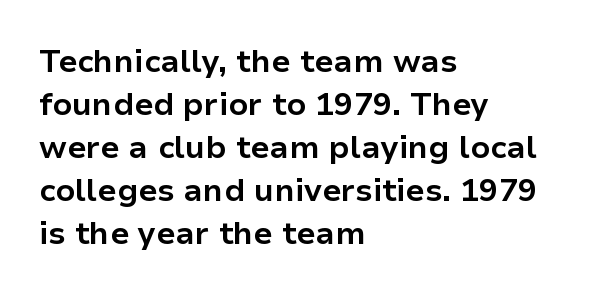
{"serif": "no", "italic": "no", "bold": "yes", "weight": "bold", "width": "normal", "stroke_contrast": "low", "x_height": "medium", "monospaced": "no", "underline": "no", "align": "left", "line_spacing": "normal", "line_spacing_ratio": 1.34, "letter_spacing": "normal", "letter_spacing_em": 0.0, "glyph_px": 32}
